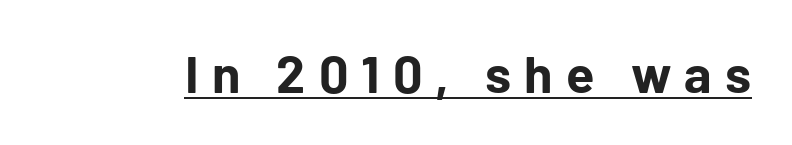
The image shows 52 px bold sans-serif type, upright; set unusually wide letter spacing (+0.25 em), underlined; low stroke contrast and a medium x-height.
